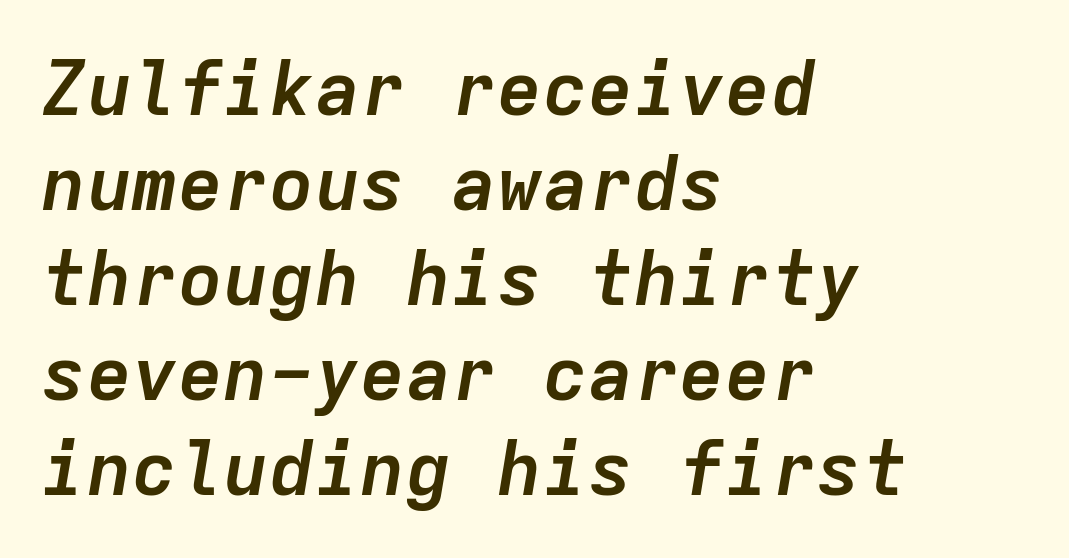
Q: Is the text bold? A: Yes.
Q: Is the text italic (slanted)? A: Yes, it leans right by about 9 degrees.
Q: Is the text underlined? A: No.
Q: How is the paragraph aligned? A: Left-aligned.
Q: Is the spacing between letters normal or unusually wide? A: Normal.
Q: Is the spacing between lines tight, normal or loose? A: Normal.
Q: Width (condensed, normal, or wide)? A: Normal.
Q: Stroke contrast? A: Low.
Q: x-height? A: Medium.
Q: Monospaced? A: Yes.
